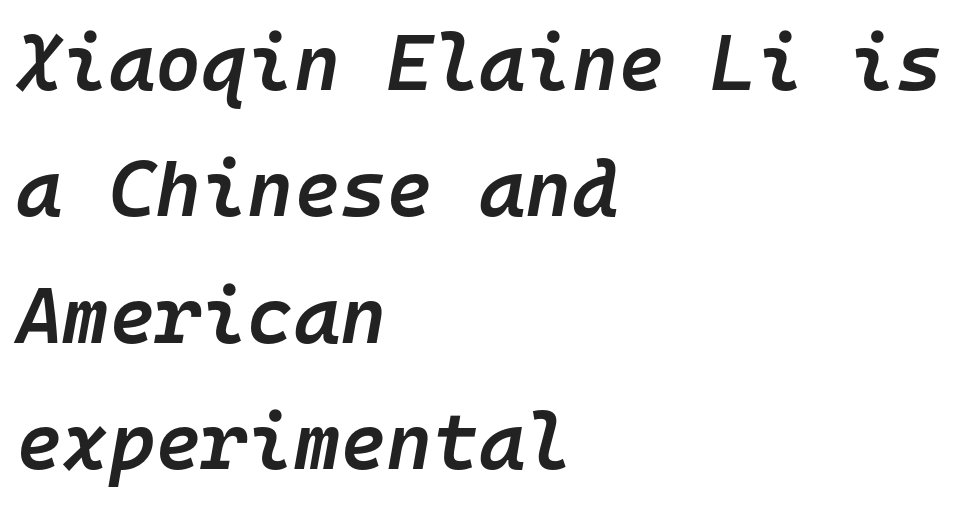
Q: Is the text bold? A: Semi-bold.
Q: Is the text italic (slanted)? A: Yes, it leans right by about 10 degrees.
Q: Is the text underlined? A: No.
Q: How is the paragraph aligned? A: Left-aligned.
Q: Is the spacing between letters normal or unusually wide? A: Normal.
Q: Is the spacing between lines tight, normal or loose? A: Normal.
Q: Width (condensed, normal, or wide)? A: Normal.
Q: Stroke contrast? A: Low.
Q: x-height? A: Medium.
Q: Monospaced? A: Yes.
